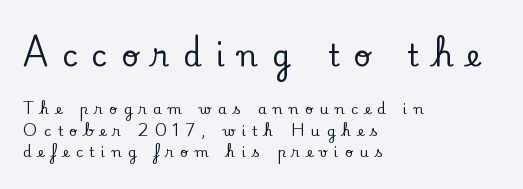
Q: Is the text italic (slanted)? A: No, it is upright.
Q: Is the text underlined? A: No.
Q: How is the paragraph aligned? A: Left-aligned.
Q: Is the spacing between letters normal or unusually wide? A: Unusually wide.
Q: Is the spacing between lines tight, normal or loose? A: Normal.
Q: Which block of text is set in a larger size, the first (top) or the second (bottom)? A: The first (top) one.
Q: Width (condensed, normal, or wide)? A: Normal.
Q: Stroke contrast? A: Low.
Q: x-height? A: Small.
Q: Monospaced? A: No.
